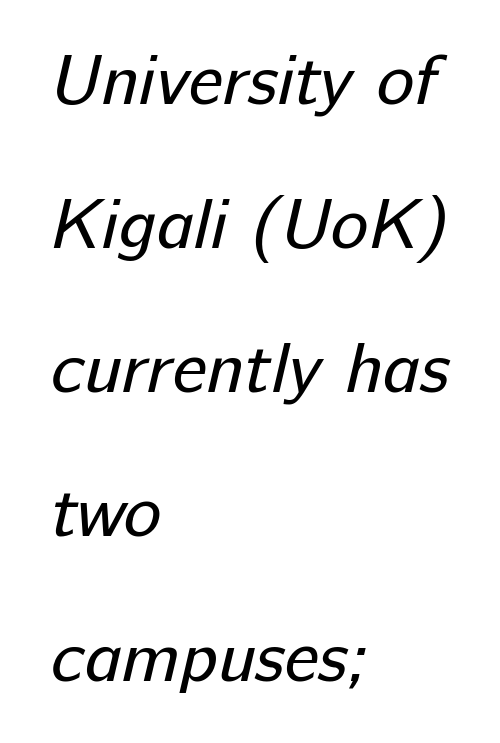
{"serif": "no", "bold": "no", "weight": "regular", "width": "normal", "stroke_contrast": "low", "x_height": "medium", "monospaced": "no", "underline": "no", "align": "left", "line_spacing": "loose", "line_spacing_ratio": 2.03, "letter_spacing": "normal", "letter_spacing_em": 0.0, "glyph_px": 71}
